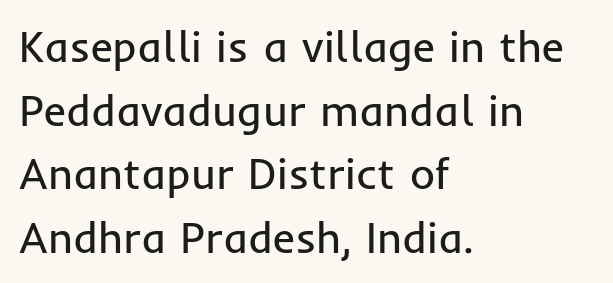
Typographically, this falls in the sans-serif category. This block has exactly the height ordinary leading produces. Posture: straight, roman, zero tilt. Visually the block forms a straight wall on the left and a jagged coastline on the right. Counters stay open thanks to moderate or lighter strokes.
